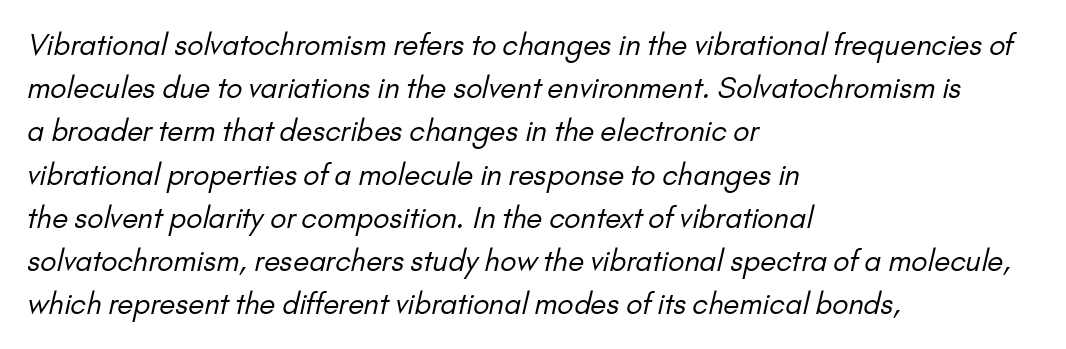
{"serif": "no", "bold": "no", "weight": "regular", "width": "normal", "stroke_contrast": "low", "x_height": "small", "monospaced": "no", "underline": "no", "align": "left", "line_spacing": "normal", "line_spacing_ratio": 1.49, "letter_spacing": "normal", "letter_spacing_em": 0.0, "glyph_px": 29}
